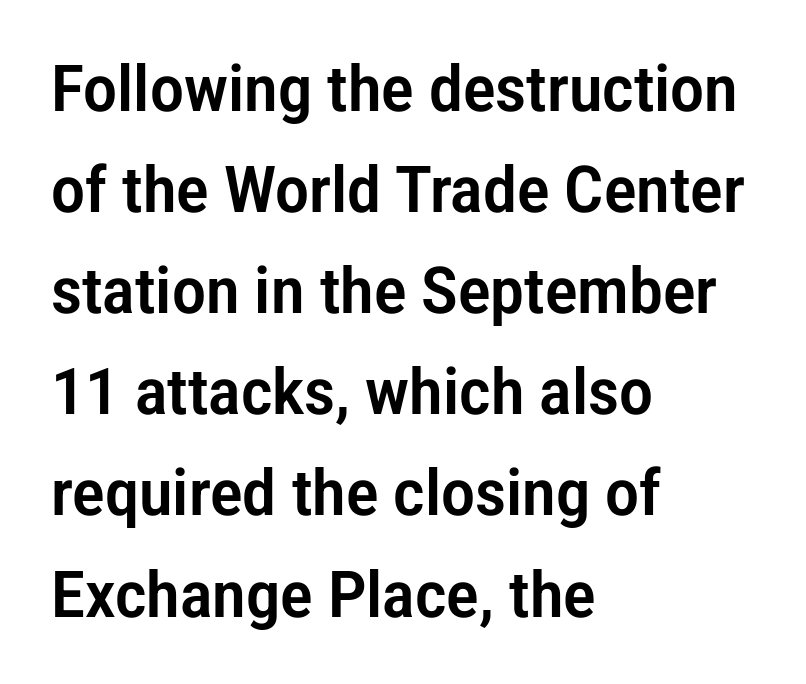
{"serif": "no", "italic": "no", "width": "condensed", "stroke_contrast": "low", "x_height": "medium", "monospaced": "no", "underline": "no", "align": "left", "line_spacing": "normal", "line_spacing_ratio": 1.58, "letter_spacing": "normal", "letter_spacing_em": 0.0, "glyph_px": 64}
